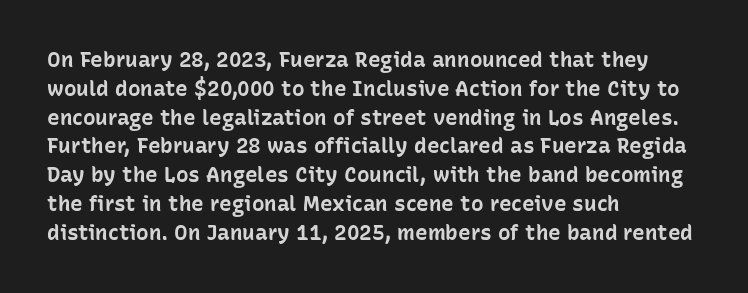
The image shows 21 px bold type, upright; set left-aligned, normal line spacing (1.37x), normal letter spacing, not underlined.
